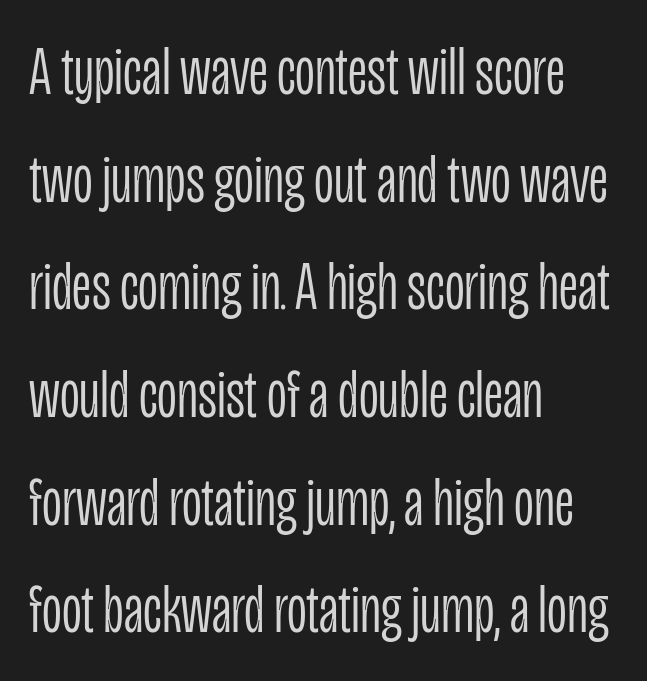
Q: Is the text bold? A: No.
Q: Is the text italic (slanted)? A: No, it is upright.
Q: Is the typeface a serif or a sans-serif typeface? A: Sans-serif.
Q: Is the text underlined? A: No.
Q: How is the paragraph aligned? A: Left-aligned.
Q: Is the spacing between letters normal or unusually wide? A: Normal.
Q: Is the spacing between lines tight, normal or loose? A: Normal.
Q: Width (condensed, normal, or wide)? A: Condensed.
Q: Stroke contrast? A: Low.
Q: x-height? A: Large.
Q: Monospaced? A: No.
